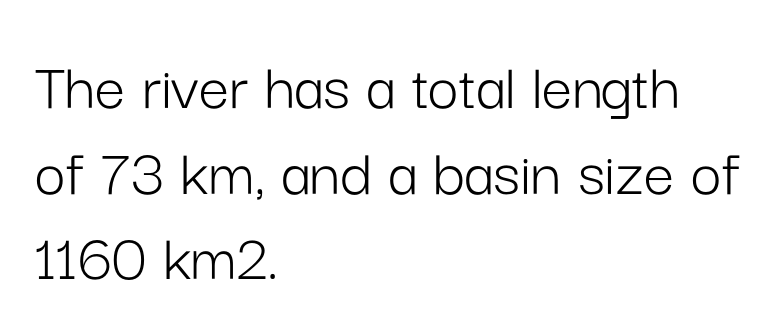
Font category for this specimen: sans-serif. In terms of letterspacing, this is plain default setting. Weight: regular or lighter. The ragged edge is on the right, which tells us the setting is flush left.
